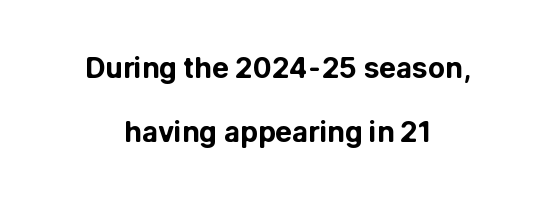
The image shows 28 px bold sans-serif type, upright; set centered, loose line spacing (2.27x), normal letter spacing, not underlined; low stroke contrast and a medium x-height.
